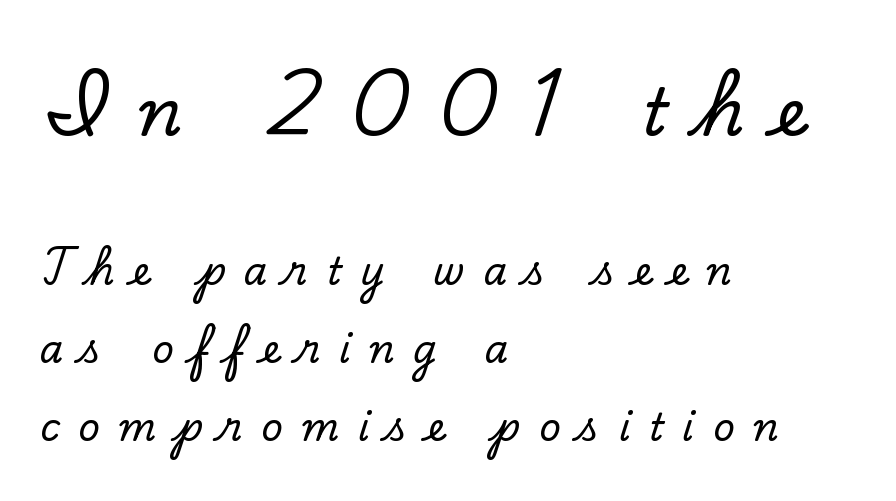
Q: Is the text italic (slanted)? A: Yes.
Q: Is the typeface a serif or a sans-serif typeface? A: Serif.
Q: Is the text underlined? A: No.
Q: How is the paragraph aligned? A: Left-aligned.
Q: Is the spacing between letters normal or unusually wide? A: Unusually wide.
Q: Is the spacing between lines tight, normal or loose? A: Loose.
Q: Which block of text is set in a larger size, the first (top) or the second (bottom)? A: The first (top) one.
Q: Width (condensed, normal, or wide)? A: Normal.
Q: Stroke contrast? A: Low.
Q: x-height? A: Small.
Q: Monospaced? A: No.
